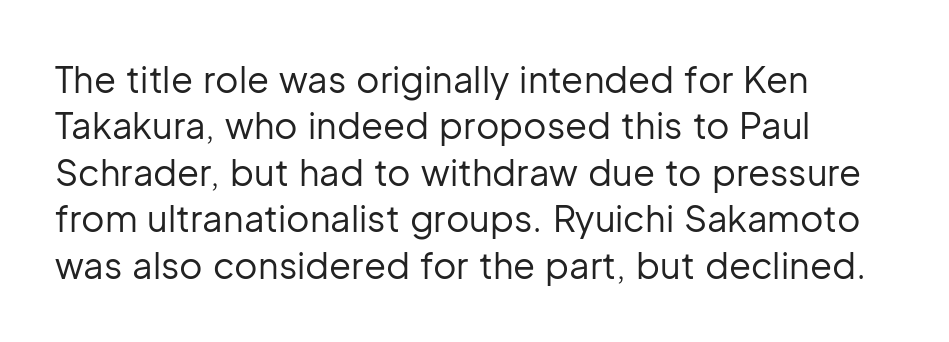
{"serif": "no", "italic": "no", "bold": "no", "weight": "regular", "width": "normal", "stroke_contrast": "low", "x_height": "medium", "monospaced": "no", "underline": "no", "align": "left", "line_spacing": "normal", "line_spacing_ratio": 1.29, "letter_spacing": "normal", "letter_spacing_em": 0.0, "glyph_px": 36}
